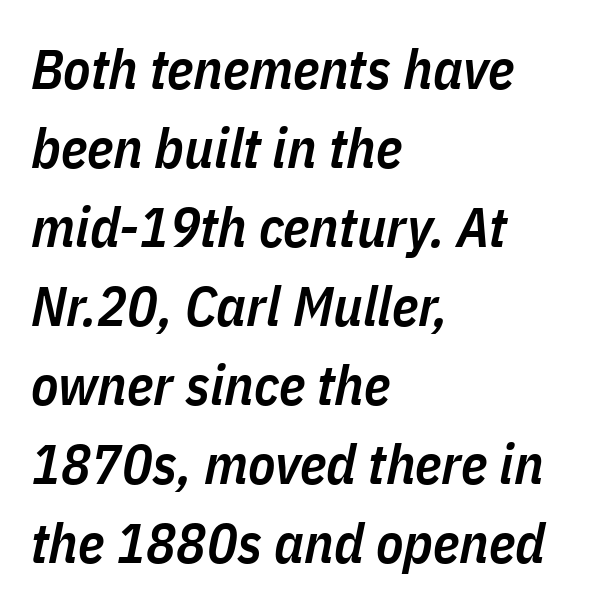
The image shows 56 px semibold, condensed type, italic (leaning right); set left-aligned, normal line spacing (1.41x), normal letter spacing, not underlined; low stroke contrast and a medium x-height.
